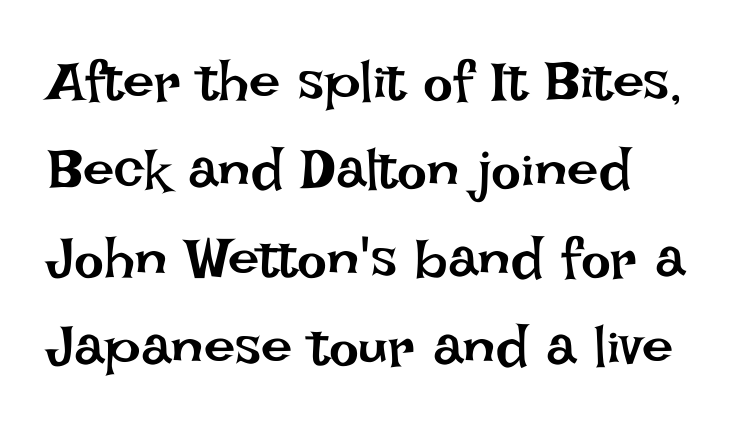
{"italic": "no", "bold": "no", "weight": "regular", "width": "normal", "stroke_contrast": "low", "x_height": "large", "monospaced": "no", "underline": "no", "align": "left", "line_spacing": "normal", "line_spacing_ratio": 1.58, "letter_spacing": "normal", "letter_spacing_em": 0.0, "glyph_px": 56}
